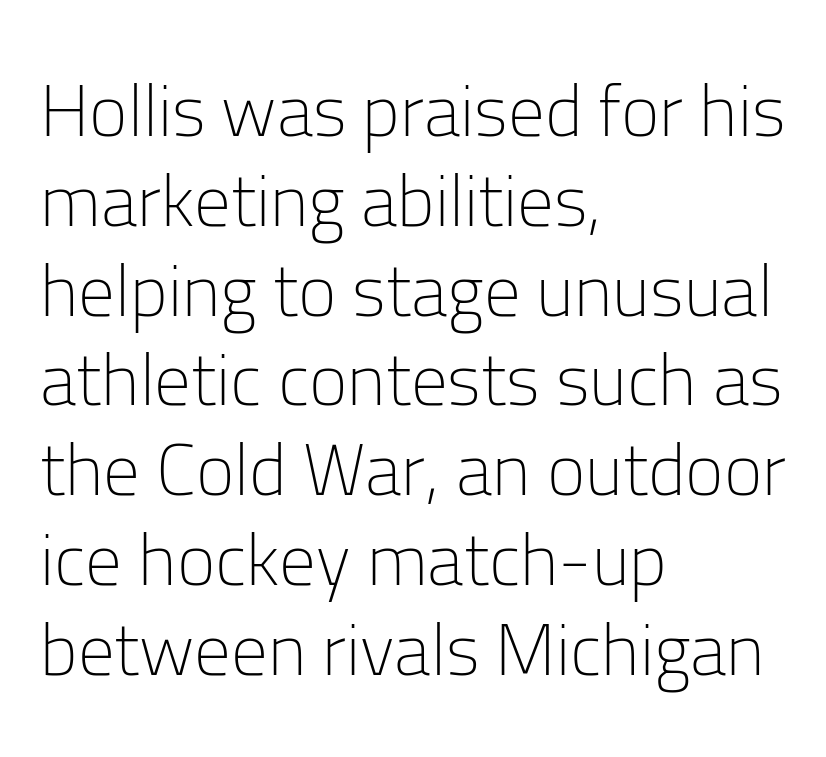
The image shows 73 px light sans-serif type, upright; set left-aligned, line spacing 1.23x, normal letter spacing, not underlined; low stroke contrast and a medium x-height.
